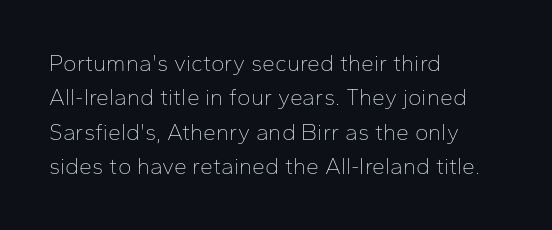
The image shows 23 px text type, upright; set left-aligned, normal line spacing (1.5x), normal letter spacing, not underlined.
